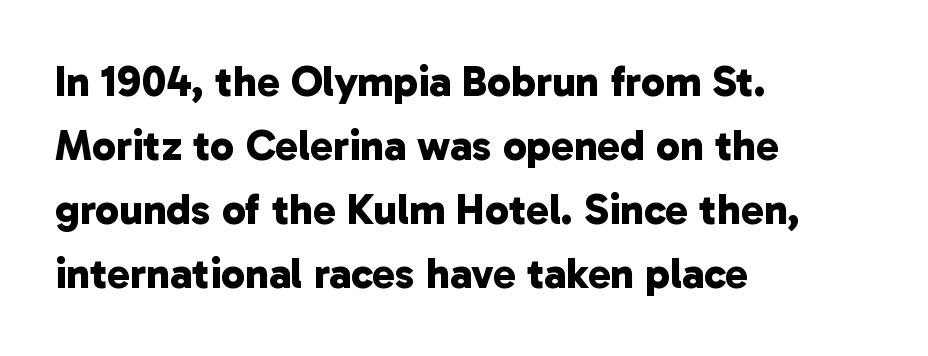
Q: Is the text bold? A: Yes.
Q: Is the typeface a serif or a sans-serif typeface? A: Sans-serif.
Q: Is the text underlined? A: No.
Q: How is the paragraph aligned? A: Left-aligned.
Q: Is the spacing between letters normal or unusually wide? A: Normal.
Q: Is the spacing between lines tight, normal or loose? A: Normal.
Q: Width (condensed, normal, or wide)? A: Normal.
Q: Stroke contrast? A: Low.
Q: x-height? A: Medium.
Q: Monospaced? A: No.
